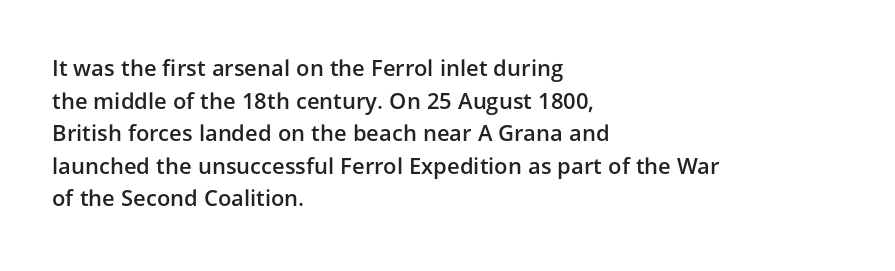
Short and long lines alike share a common starting point at left. Quick note: not italic, upright. In terms of leading, this rendering sits right in the middle. The gap between lines stays unmarked.
